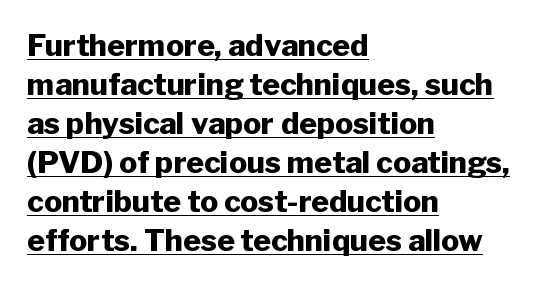
Q: Is the text bold? A: Yes.
Q: Is the text italic (slanted)? A: No, it is upright.
Q: Is the typeface a serif or a sans-serif typeface? A: Sans-serif.
Q: Is the text underlined? A: Yes.
Q: How is the paragraph aligned? A: Left-aligned.
Q: Is the spacing between letters normal or unusually wide? A: Normal.
Q: Is the spacing between lines tight, normal or loose? A: Normal.
Q: Width (condensed, normal, or wide)? A: Normal.
Q: Stroke contrast? A: Low.
Q: x-height? A: Medium.
Q: Monospaced? A: No.
